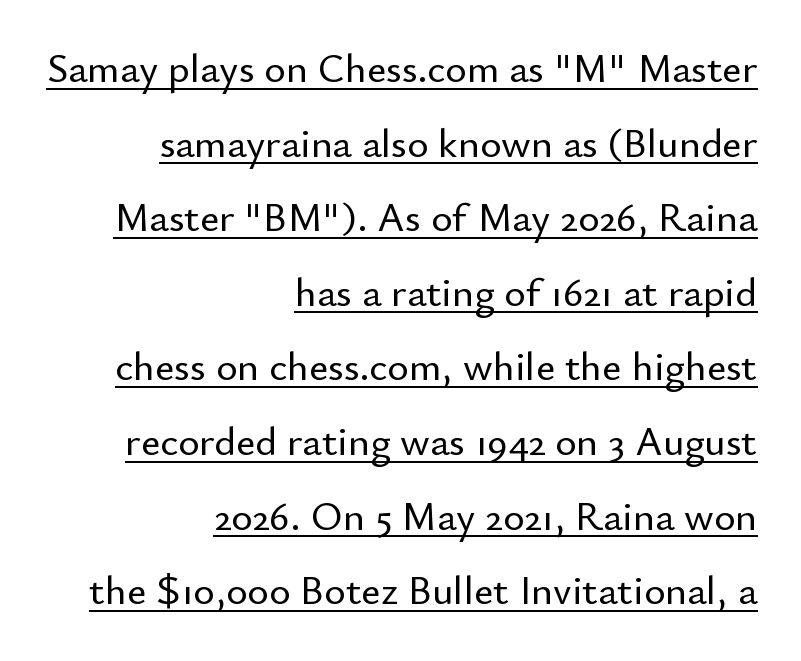
The image shows 41 px sans-serif type, upright; set right-aligned, line spacing 1.82x, normal letter spacing, underlined; low stroke contrast and a small x-height.
